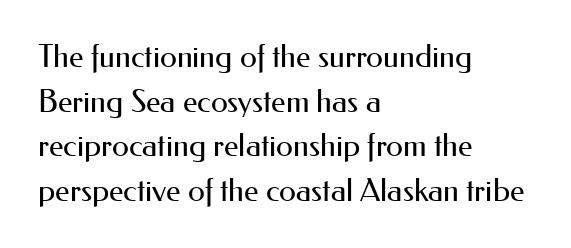
Italic? Not at all — the glyphs are vertical. If you measured baseline to baseline, you'd find a middling distance. Does extra space separate the letters? No, they use regular spacing. I'd call this a sans setting — the letters go barefoot.
